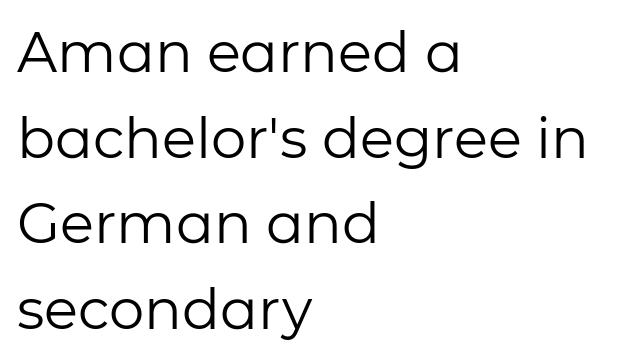
Plain, unruled lines of type. Is this a heavy cut? Hardly; it is regular or lighter. Serif or sans? Sans — the stroke terminals are bare. Ordinary non-slanted type is in use.
